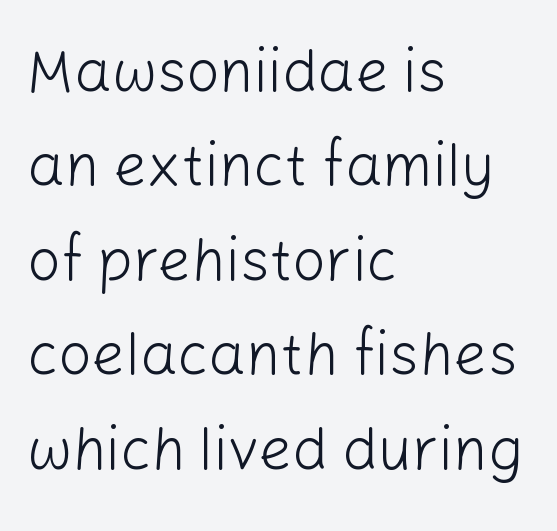
{"serif": "no", "italic": "no", "bold": "no", "weight": "light", "width": "normal", "stroke_contrast": "low", "x_height": "medium", "monospaced": "no", "underline": "no", "align": "left", "line_spacing": "normal", "line_spacing_ratio": 1.6, "letter_spacing": "normal", "letter_spacing_em": 0.0, "glyph_px": 59}
